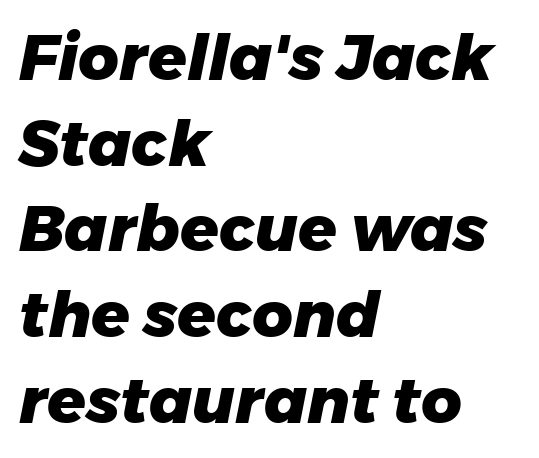
The image shows 63 px heavy type, italic (leaning right); set left-aligned, normal line spacing (1.36x), normal letter spacing, not underlined; low stroke contrast and a medium x-height.
